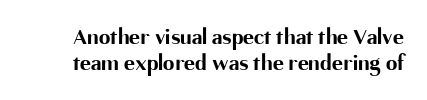
The image shows 23 px bold type, upright; set tight line spacing (1.12x), normal letter spacing, not underlined.
